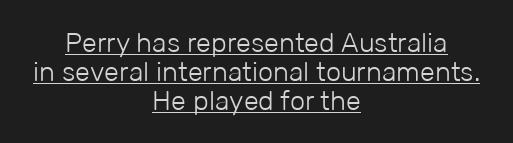
Posture: straight, roman, zero tilt. Standard letterfit; no display-style spreading of the glyphs. The letters look calm and open, with moderate or lighter stems. Does a line run under the words? Yes, clearly. Neither beginnings nor endings align; midpoints do.
